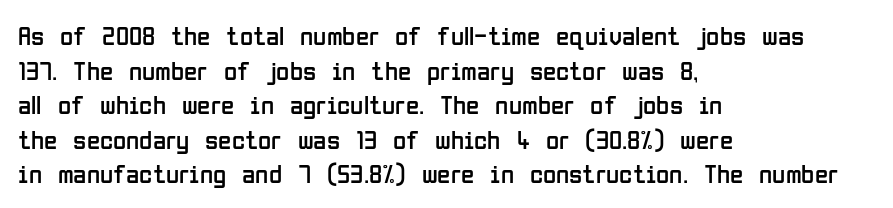
{"italic": "no", "bold": "no", "underline": "no", "align": "left", "line_spacing": "normal", "line_spacing_ratio": 1.28, "letter_spacing": "normal", "letter_spacing_em": 0.0, "glyph_px": 27}
